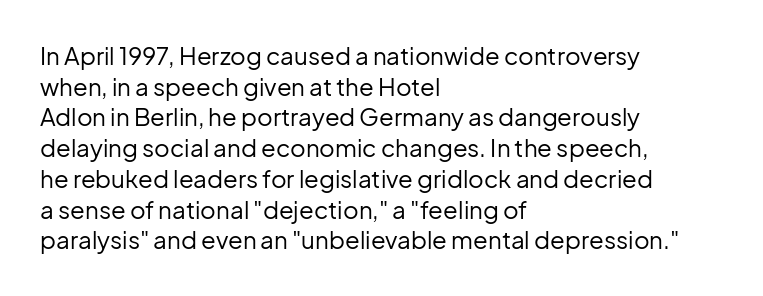
Is the type heavy? It reads as light-to-regular instead. Leftover space on each line is placed entirely after the last word. Characters follow at the spacing the type designer built in. The passage shown stacks its lines at a standard gap.
